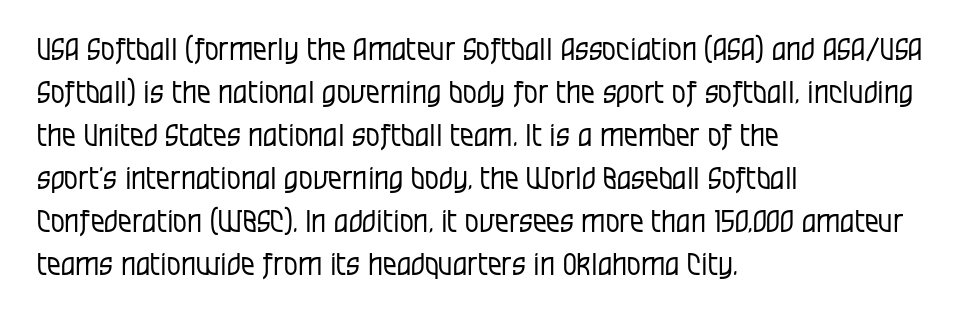
{"serif": "no", "italic": "no", "bold": "no", "weight": "regular", "width": "condensed", "stroke_contrast": "low", "x_height": "large", "monospaced": "no", "underline": "no", "align": "left", "line_spacing": "normal", "line_spacing_ratio": 1.39, "letter_spacing": "normal", "letter_spacing_em": 0.0, "glyph_px": 31}
